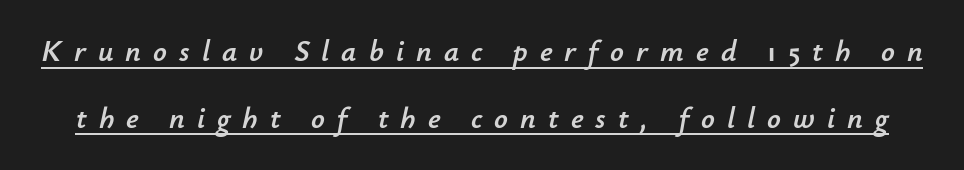
Quick note: italic. Notice the wide empty band between every row — that's loose leading. This rendering features underlined lettering. Words appear elongated and porous because spacing is wide. This sample has the flowing, uneven cadence of proportional lettering.
